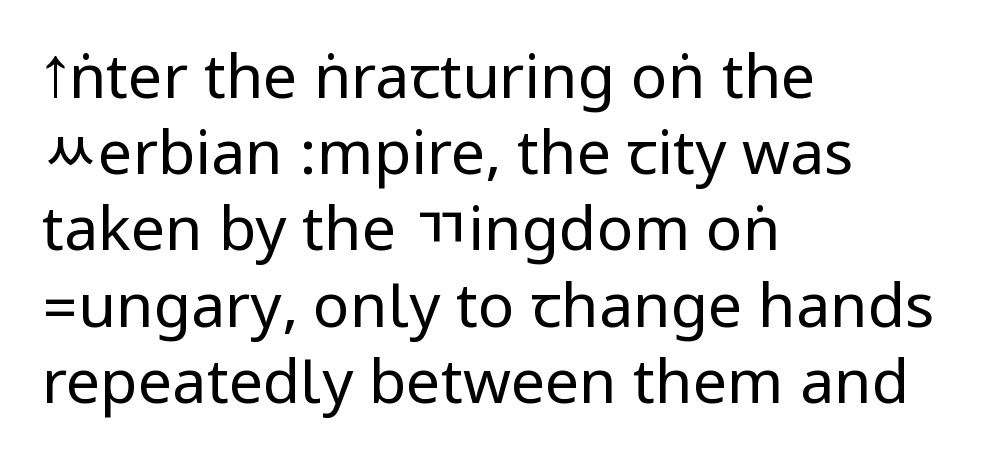
The image shows 61 px regular-weight, condensed sans-serif type, upright; set left-aligned, normal line spacing (1.25x), normal letter spacing, not underlined; low stroke contrast.
